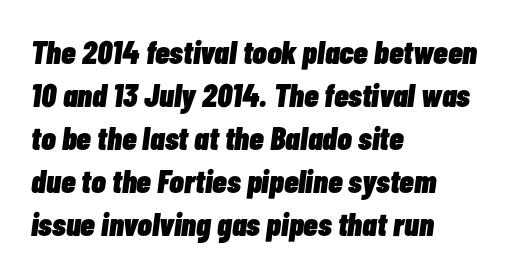
The image shows 33 px heavy, condensed type, italic (leaning right); set left-aligned, normal line spacing (1.3x), normal letter spacing, not underlined; low stroke contrast and a medium x-height.
